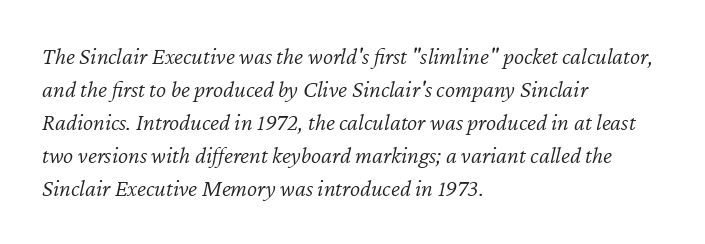
{"italic": "yes", "lean": "right", "slant_degrees": 12, "bold": "no", "underline": "no", "align": "left", "line_spacing": "normal", "line_spacing_ratio": 1.37, "letter_spacing": "normal", "letter_spacing_em": 0.0, "glyph_px": 24}
